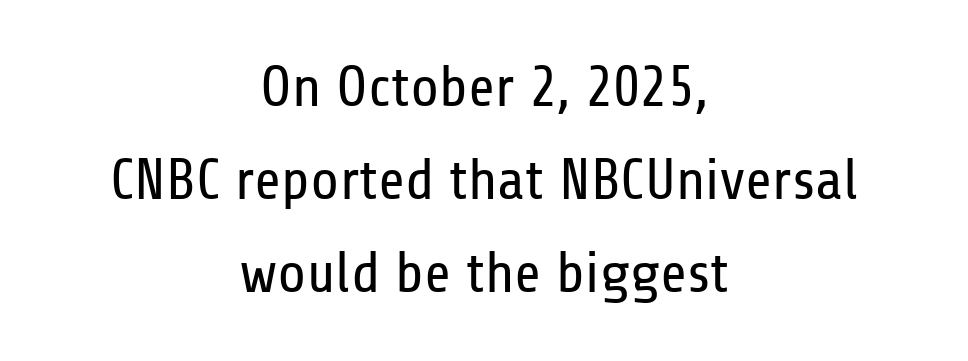
The image shows 58 px regular-weight, condensed sans-serif type, upright; set centered, normal line spacing (1.6x), normal letter spacing, not underlined; low stroke contrast and a medium x-height.
